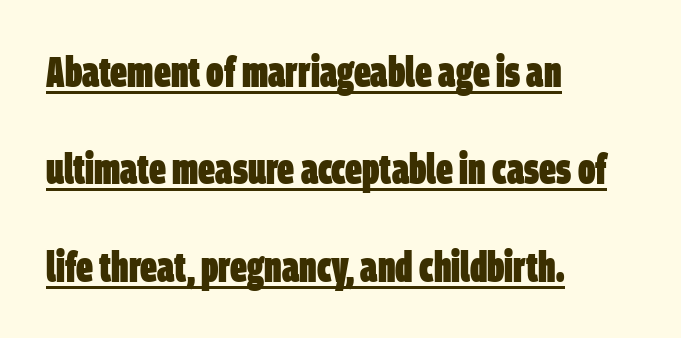
Each new line begins a long way beneath the previous one. The letterforms sit shoulder to shoulder at normal distance. Chunky letters — that's bold for sure. The text block is weighted toward the left margin, trailing off unevenly rightward. Proportional: the letters do not fall into vertical columns. The font family rendered here belongs to the sans-serif group.
